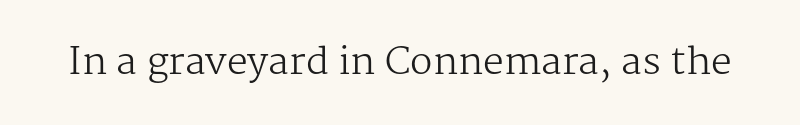
The image shows 37 px regular-weight serif type, upright; set normal letter spacing, not underlined; medium stroke contrast and a medium x-height.
